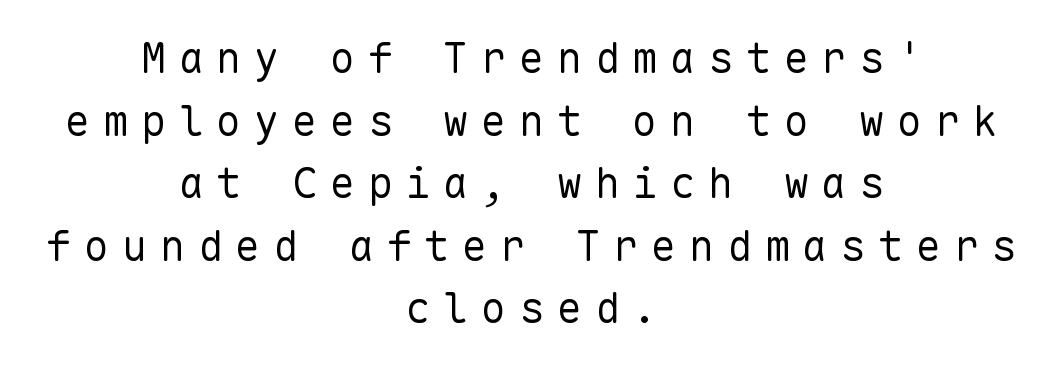
These lines were composed using upright roman letters. Observe the wide spacing: letters keep a clear distance from each other. A sans-serif font was chosen for this passage. These glyphs show unthickened strokes, regular width or finer. The text block is weighted toward neither margin, spreading evenly from the middle.
